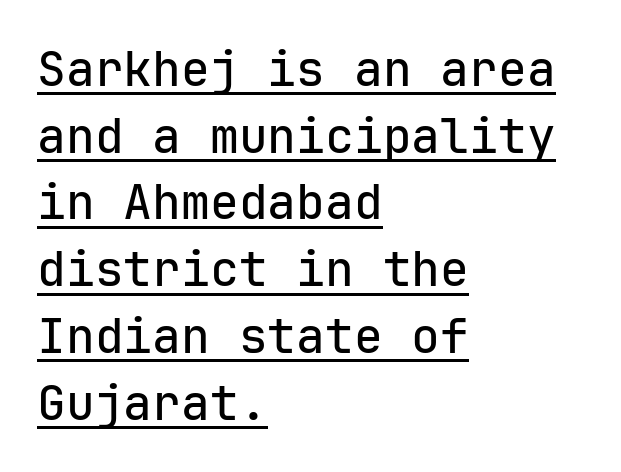
Q: Is the text italic (slanted)? A: No, it is upright.
Q: Is the typeface a serif or a sans-serif typeface? A: Sans-serif.
Q: Is the text underlined? A: Yes.
Q: How is the paragraph aligned? A: Left-aligned.
Q: Is the spacing between letters normal or unusually wide? A: Normal.
Q: Is the spacing between lines tight, normal or loose? A: Normal.
Q: Width (condensed, normal, or wide)? A: Normal.
Q: Stroke contrast? A: Low.
Q: x-height? A: Medium.
Q: Monospaced? A: Yes.
